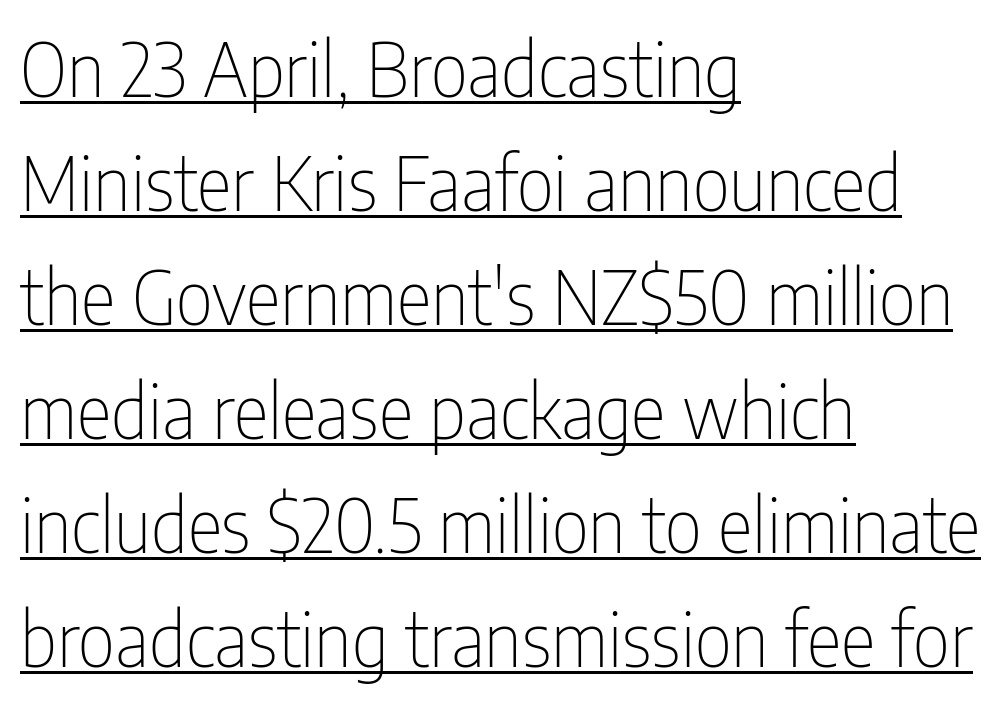
Does the leading feel generous? No, just average. Regarding serifs, this sample does without them. The passage shown has conventional tracking throughout. The weight tops out at a normal text grade. The text block is weighted toward the left margin, trailing off unevenly rightward.
